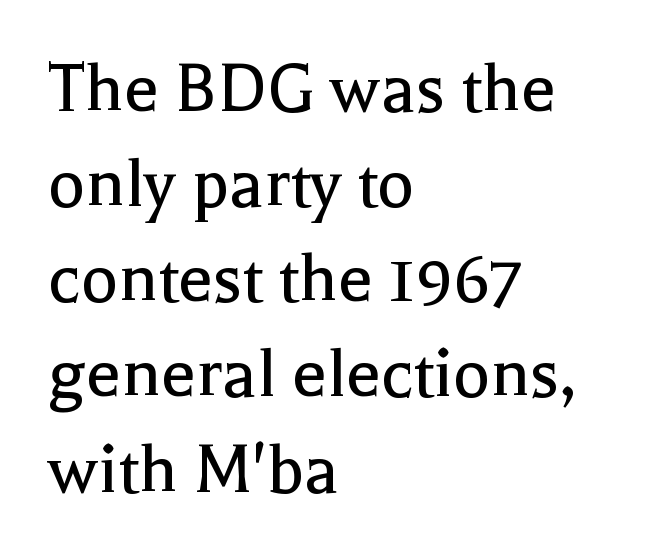
{"serif": "yes", "italic": "no", "bold": "no", "weight": "regular", "width": "normal", "x_height": "medium", "monospaced": "no", "underline": "no", "align": "left", "line_spacing_ratio": 1.22, "letter_spacing": "normal", "letter_spacing_em": 0.0, "glyph_px": 78}
